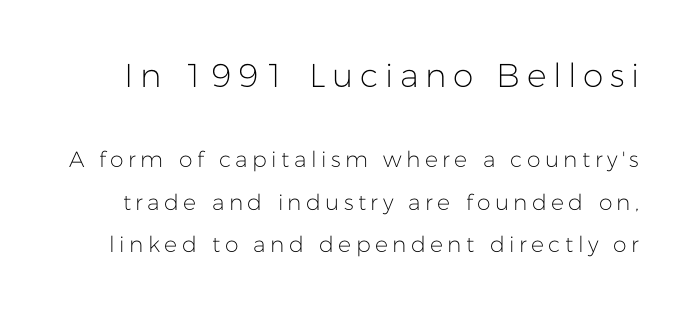
Q: Is the text bold? A: No.
Q: Is the text italic (slanted)? A: No, it is upright.
Q: Is the typeface a serif or a sans-serif typeface? A: Sans-serif.
Q: Is the text underlined? A: No.
Q: Is the spacing between letters normal or unusually wide? A: Unusually wide.
Q: Is the spacing between lines tight, normal or loose? A: Loose.
Q: Which block of text is set in a larger size, the first (top) or the second (bottom)? A: The first (top) one.
Q: Width (condensed, normal, or wide)? A: Normal.
Q: Stroke contrast? A: Low.
Q: x-height? A: Medium.
Q: Monospaced? A: No.
